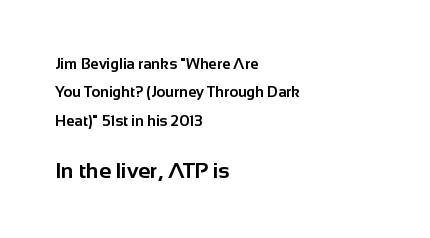
Larger block? The one below; the one above is distinctly smaller. Horizontal alignment here is leftward, the default for most running prose. Posture: upright roman. No word sits above an underline. These words are printed bold, with thick strokes throughout. Compared with typical body copy, the letter spacing here is the same.
